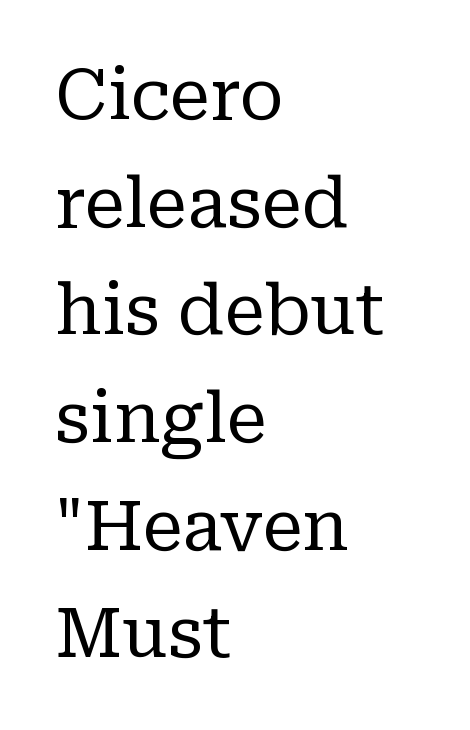
{"serif": "yes", "italic": "no", "bold": "no", "weight": "regular", "width": "normal", "stroke_contrast": "low", "x_height": "medium", "monospaced": "no", "underline": "no", "align": "left", "line_spacing": "normal", "line_spacing_ratio": 1.56, "letter_spacing": "normal", "letter_spacing_em": 0.0, "glyph_px": 69}
